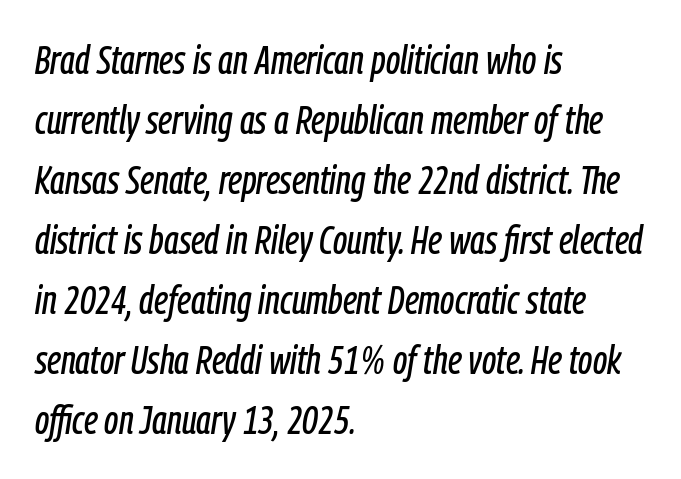
{"italic": "yes", "lean": "right", "slant_degrees": 9, "width": "condensed", "stroke_contrast": "low", "x_height": "medium", "monospaced": "no", "underline": "no", "align": "left", "line_spacing": "normal", "line_spacing_ratio": 1.5, "letter_spacing": "normal", "letter_spacing_em": 0.0, "glyph_px": 40}
